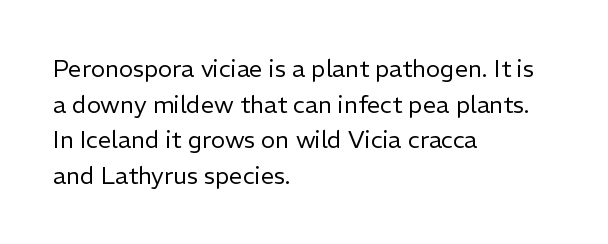
{"italic": "no", "bold": "no", "underline": "no", "align": "left", "line_spacing": "normal", "line_spacing_ratio": 1.48, "letter_spacing": "normal", "letter_spacing_em": 0.0, "glyph_px": 24}
